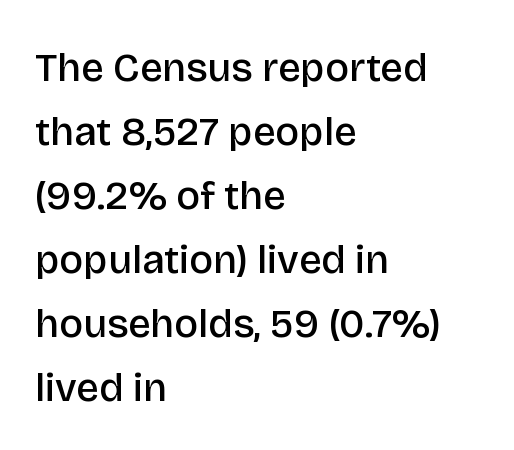
The image shows 40 px semibold sans-serif type, upright; set left-aligned, normal line spacing (1.6x), normal letter spacing, not underlined; low stroke contrast and a large x-height.
